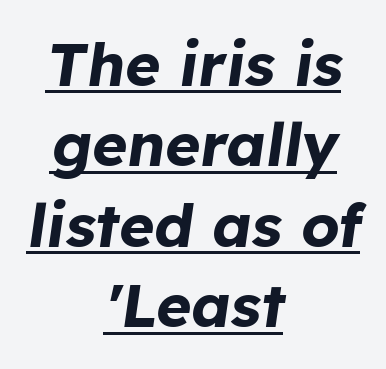
Note the varied advance widths — an 'i' is clearly narrower than an 'm'. Words appear dense and cohesive because spacing is normal. A student would call this center alignment; a typographer would say set centered. Vertically, the passage feels balanced, rows spaced as you'd expect.
